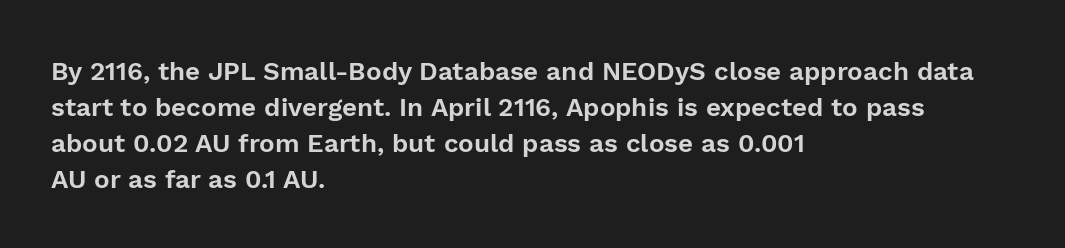
The image shows 26 px text type, upright; set left-aligned, normal line spacing (1.38x), normal letter spacing, not underlined.
